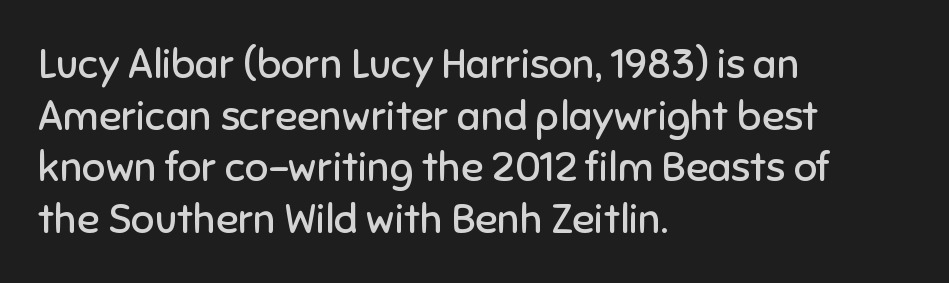
The setting favours the left margin, as ordinary paragraphs usually do. The type sits square on the baseline with zero lean. What kind of face is this? One without serifs — a sans. There is no visible air inserted between adjacent glyphs. No chunkiness to these letters — they're not bold.
